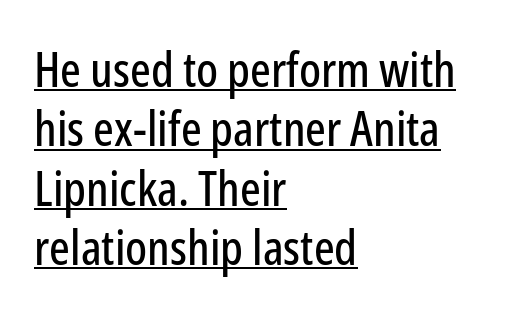
{"serif": "no", "italic": "no", "width": "condensed", "stroke_contrast": "low", "x_height": "medium", "monospaced": "no", "underline": "yes", "align": "left", "line_spacing_ratio": 1.21, "letter_spacing": "normal", "letter_spacing_em": 0.0, "glyph_px": 49}
